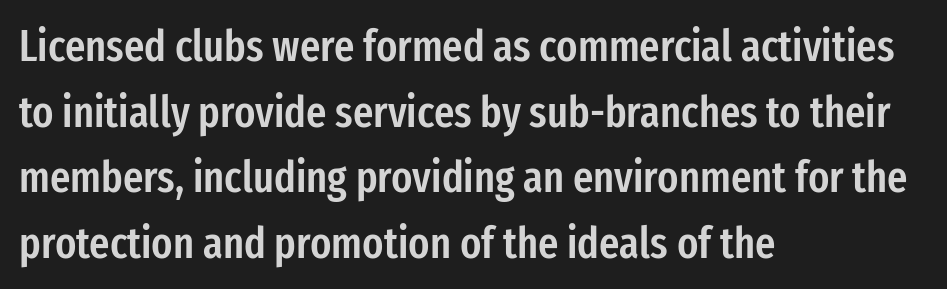
{"serif": "no", "italic": "no", "bold": "semi", "weight": "semibold", "width": "condensed", "stroke_contrast": "low", "x_height": "medium", "monospaced": "no", "underline": "no", "align": "left", "line_spacing": "normal", "line_spacing_ratio": 1.49, "letter_spacing": "normal", "letter_spacing_em": 0.0, "glyph_px": 44}
